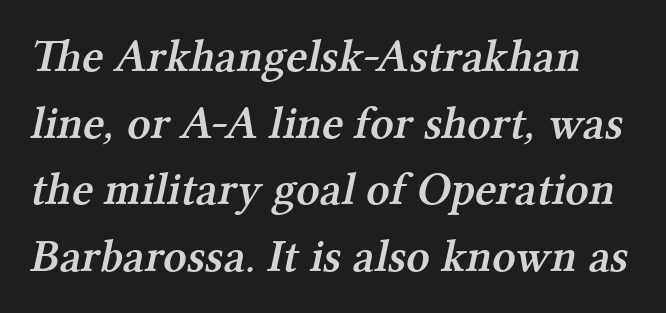
{"serif": "yes", "bold": "semi", "weight": "semibold", "width": "normal", "stroke_contrast": "medium", "x_height": "medium", "monospaced": "no", "underline": "no", "line_spacing": "normal", "line_spacing_ratio": 1.45, "letter_spacing": "normal", "letter_spacing_em": 0.0, "glyph_px": 46}
